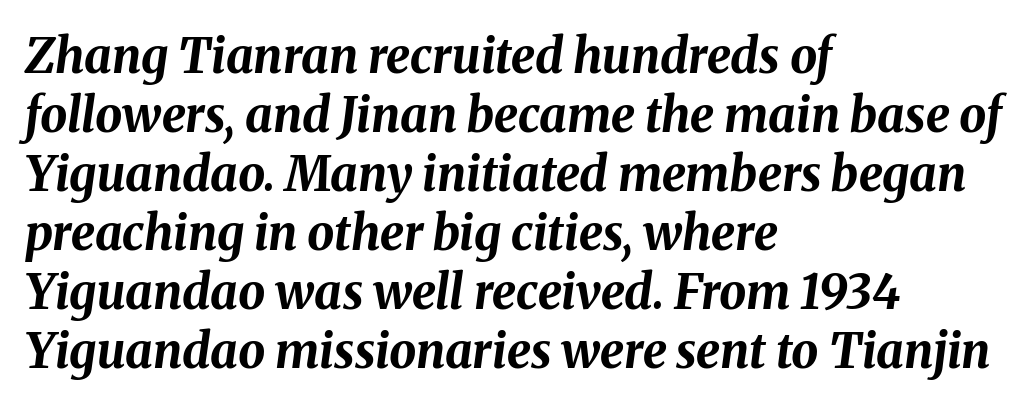
The image shows 48 px bold type, italic (leaning right); set left-aligned, line spacing 1.23x, normal letter spacing, not underlined; medium stroke contrast and a medium x-height.
